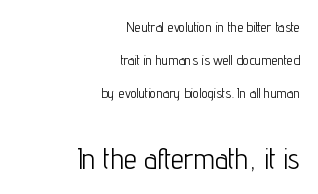
Q: Is the text bold? A: No.
Q: Is the text italic (slanted)? A: No, it is upright.
Q: Is the typeface a serif or a sans-serif typeface? A: Sans-serif.
Q: Is the text underlined? A: No.
Q: How is the paragraph aligned? A: Right-aligned.
Q: Is the spacing between letters normal or unusually wide? A: Normal.
Q: Is the spacing between lines tight, normal or loose? A: Loose.
Q: Which block of text is set in a larger size, the first (top) or the second (bottom)? A: The second (bottom) one.
Q: Width (condensed, normal, or wide)? A: Condensed.
Q: Stroke contrast? A: Low.
Q: x-height? A: Medium.
Q: Monospaced? A: No.
